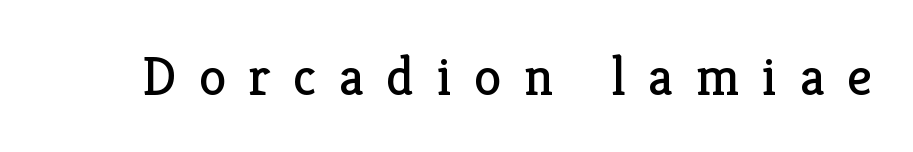
The font family rendered here belongs to the serif group. The zone under the glyphs is completely vacant. Unlike italic type, these characters show no tilt at all. Do the characters align in a grid? No, the font is proportional. Caption: face not bold, strokes unweighted.
